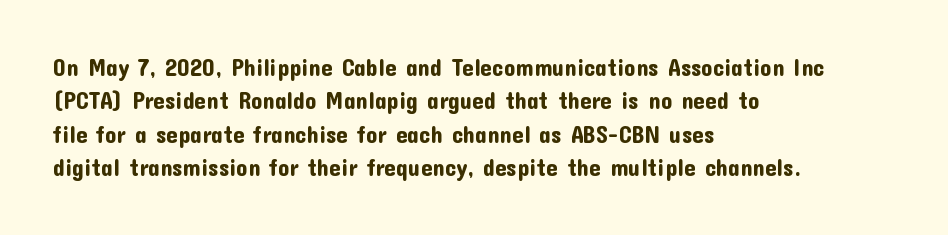
{"italic": "no", "underline": "no", "align": "left", "line_spacing": "normal", "line_spacing_ratio": 1.45, "letter_spacing": "normal", "letter_spacing_em": 0.0, "glyph_px": 23}
